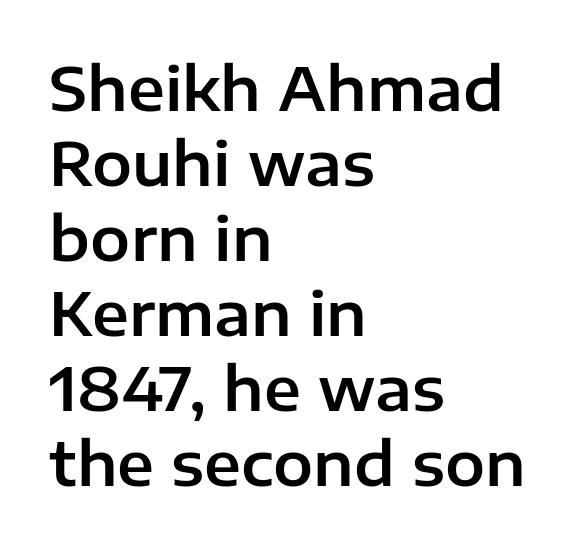
The image shows 60 px sans-serif type, upright; set left-aligned, normal line spacing (1.25x), normal letter spacing, not underlined; low stroke contrast and a medium x-height.
